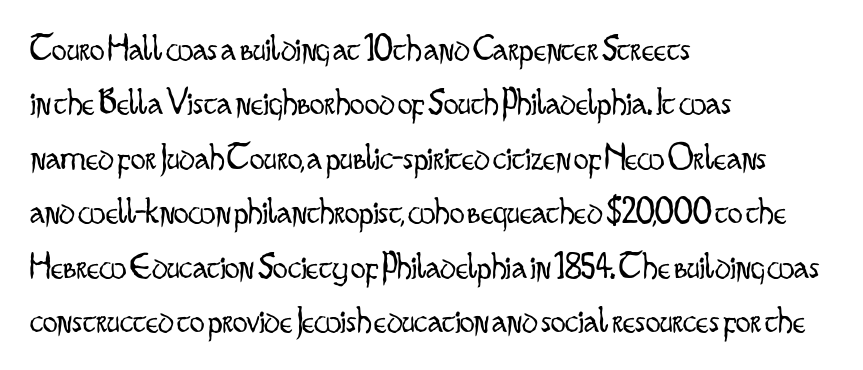
Q: Is the text bold? A: No.
Q: Is the text italic (slanted)? A: No, it is upright.
Q: Is the typeface a serif or a sans-serif typeface? A: Sans-serif.
Q: Is the text underlined? A: No.
Q: How is the paragraph aligned? A: Left-aligned.
Q: Is the spacing between letters normal or unusually wide? A: Normal.
Q: Is the spacing between lines tight, normal or loose? A: Normal.
Q: Width (condensed, normal, or wide)? A: Condensed.
Q: Stroke contrast? A: Low.
Q: x-height? A: Small.
Q: Monospaced? A: No.
